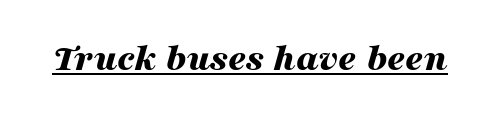
The image shows 39 px bold, wide type, italic (leaning right); set normal letter spacing, underlined; medium stroke contrast and a medium x-height.
